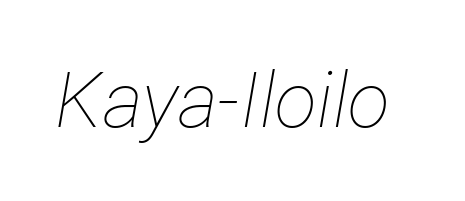
The image shows 77 px thin, condensed type, italic (leaning right); set normal letter spacing, not underlined; low stroke contrast and a medium x-height.
